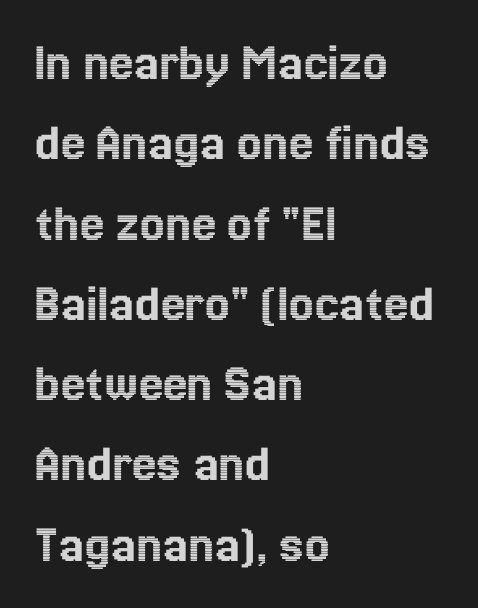
Q: Is the text italic (slanted)? A: No, it is upright.
Q: Is the text underlined? A: No.
Q: How is the paragraph aligned? A: Left-aligned.
Q: Is the spacing between letters normal or unusually wide? A: Normal.
Q: Is the spacing between lines tight, normal or loose? A: Normal.
Q: Width (condensed, normal, or wide)? A: Normal.
Q: x-height? A: Medium.
Q: Monospaced? A: No.
